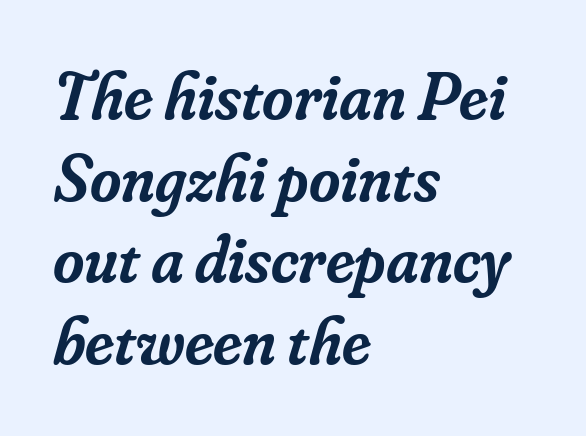
The image shows 67 px semibold serif type, italic (leaning right); set left-aligned, line spacing 1.22x, normal letter spacing, not underlined; low stroke contrast and a small x-height.
